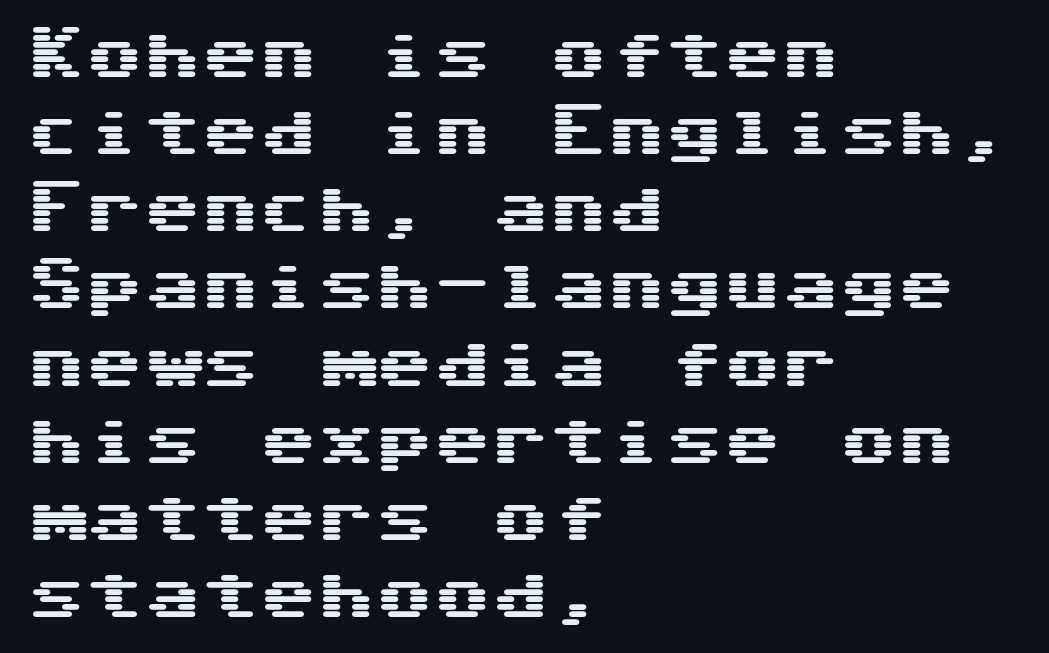
Q: Is the text italic (slanted)? A: No, it is upright.
Q: Is the typeface a serif or a sans-serif typeface? A: Sans-serif.
Q: Is the text underlined? A: No.
Q: How is the paragraph aligned? A: Left-aligned.
Q: Is the spacing between letters normal or unusually wide? A: Normal.
Q: Is the spacing between lines tight, normal or loose? A: Normal.
Q: Width (condensed, normal, or wide)? A: Wide.
Q: Stroke contrast? A: Medium.
Q: x-height? A: Medium.
Q: Monospaced? A: Yes.
